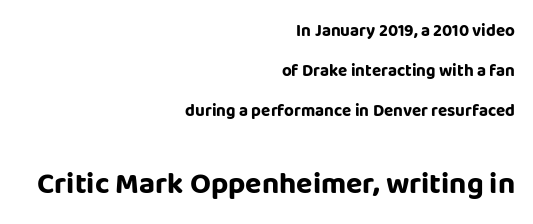
{"serif": "no", "italic": "no", "bold": "yes", "weight": "bold", "width": "normal", "stroke_contrast": "low", "x_height": "large", "monospaced": "no", "underline": "no", "align": "right", "line_spacing": "loose", "line_spacing_ratio": 2.34, "letter_spacing": "normal", "letter_spacing_em": 0.0, "larger_block": "second", "size_ratio": 1.76, "glyph_px": 30}
